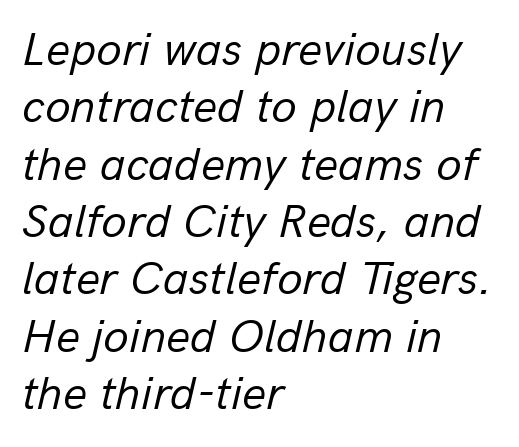
Q: Is the text bold? A: No.
Q: Is the text italic (slanted)? A: Yes, it leans right by about 13 degrees.
Q: Is the text underlined? A: No.
Q: How is the paragraph aligned? A: Left-aligned.
Q: Is the spacing between letters normal or unusually wide? A: Normal.
Q: Width (condensed, normal, or wide)? A: Normal.
Q: Stroke contrast? A: Low.
Q: x-height? A: Medium.
Q: Monospaced? A: No.
